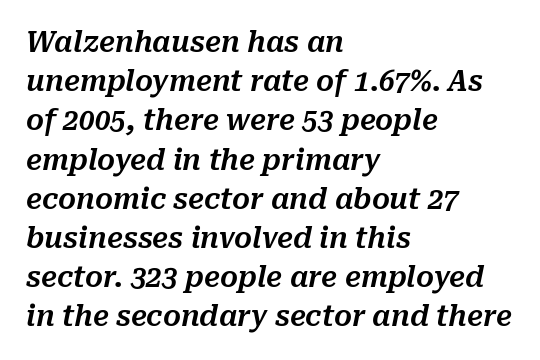
Observe the lean: these are italic letterforms. Spacing verdict: proportional, widths tailored to each character. Summary of vertical rhythm: regular, with standard interline spacing. You could call the tracking neutral — neither tight nor loose. The space directly below the letters is spotless. Reading down the block, your eye returns to a fixed left position each line.
